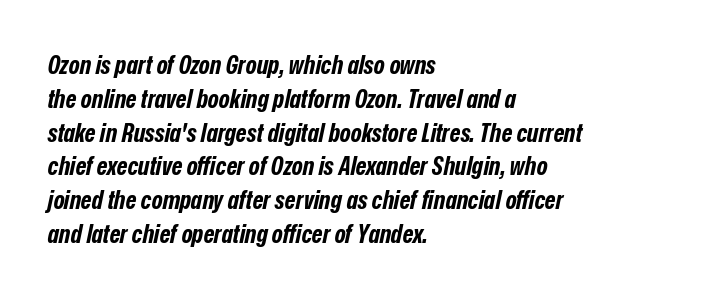
The image shows 26 px bold type, italic (leaning right); set left-aligned, normal line spacing (1.3x), normal letter spacing, not underlined.
